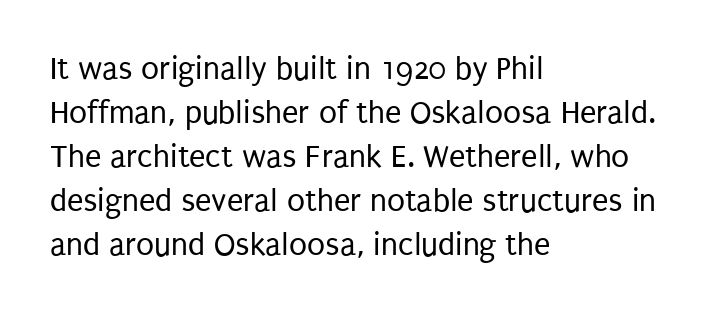
This rendering employs a face without finishing strokes, i.e., a sans-serif. Inter-character spacing is left at the font's built-in metrics. Looks like regular typesetting: each glyph gets only the width it needs. Each line starts at the same left margin while the right side varies. The font's upright variant was chosen for this text.
